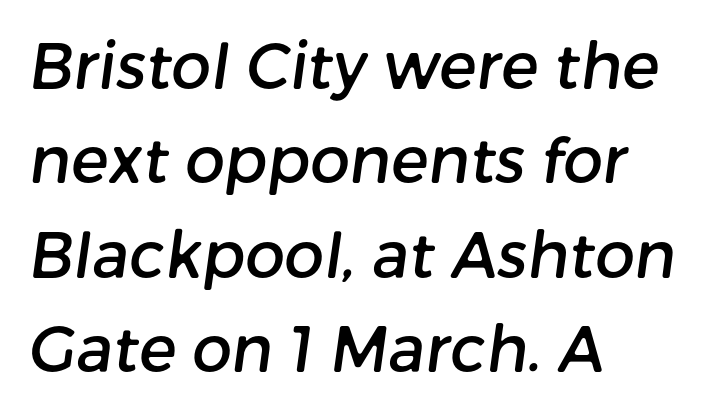
{"serif": "no", "width": "normal", "stroke_contrast": "low", "x_height": "medium", "monospaced": "no", "underline": "no", "align": "left", "line_spacing": "normal", "line_spacing_ratio": 1.5, "letter_spacing": "normal", "letter_spacing_em": 0.0, "glyph_px": 63}
